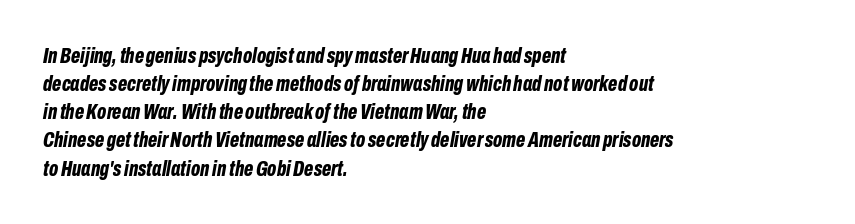
Tracking value appears to be zero — textbook default spacing. The face used here has the dense, thick strokes of a bold. Horizontally, the lines are justified to the leading edge only. The passage shown stacks its lines at a standard gap. The rendering applies a slant to the glyphs. The string is rendered with underlining switched off.
